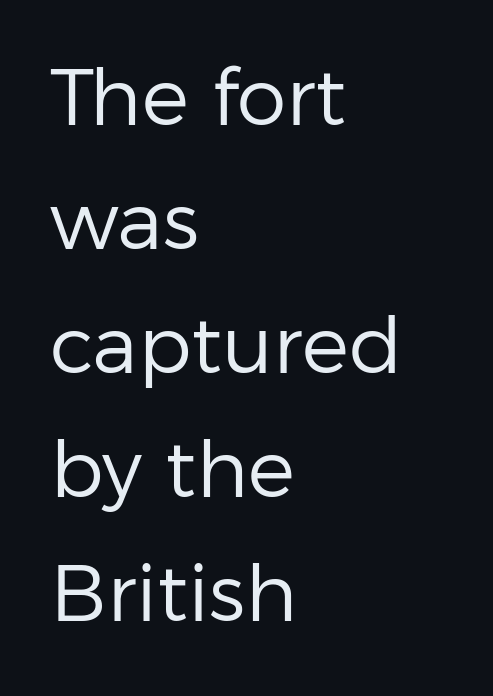
Q: Is the text bold? A: No.
Q: Is the text italic (slanted)? A: No, it is upright.
Q: Is the typeface a serif or a sans-serif typeface? A: Sans-serif.
Q: Is the text underlined? A: No.
Q: How is the paragraph aligned? A: Left-aligned.
Q: Is the spacing between letters normal or unusually wide? A: Normal.
Q: Is the spacing between lines tight, normal or loose? A: Normal.
Q: Width (condensed, normal, or wide)? A: Normal.
Q: Stroke contrast? A: Low.
Q: x-height? A: Medium.
Q: Monospaced? A: No.
